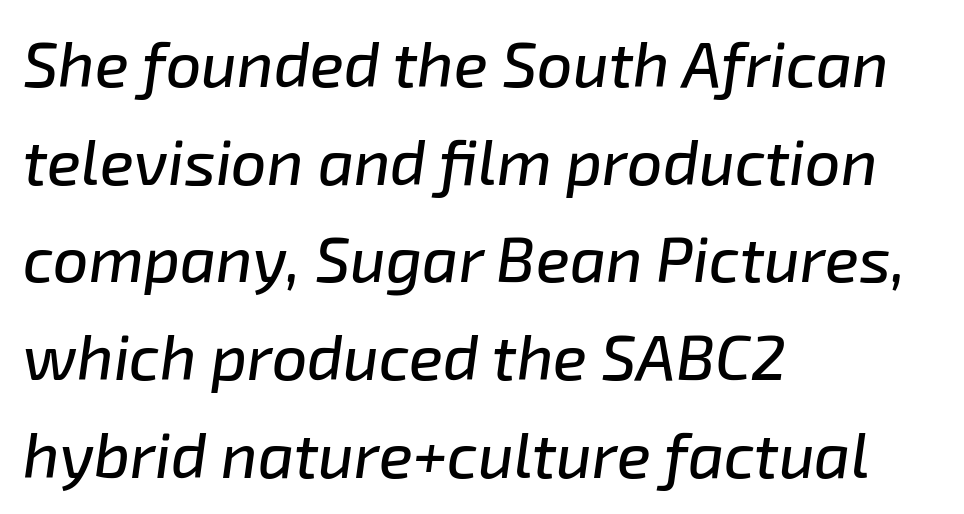
{"italic": "yes", "lean": "right", "slant_degrees": 8, "width": "normal", "stroke_contrast": "low", "x_height": "medium", "monospaced": "no", "underline": "no", "align": "left", "line_spacing": "normal", "line_spacing_ratio": 1.55, "letter_spacing": "normal", "letter_spacing_em": 0.0, "glyph_px": 63}
